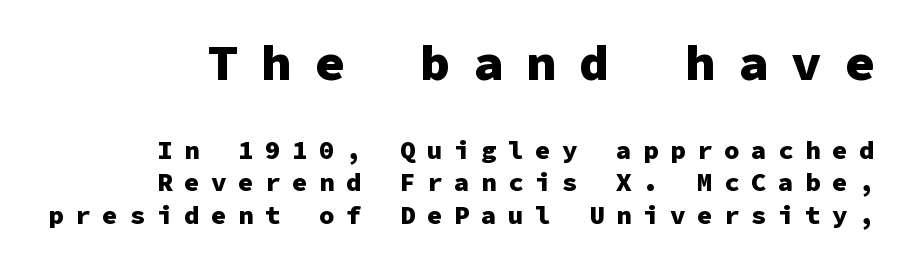
{"serif": "no", "italic": "no", "bold": "yes", "weight": "heavy", "width": "normal", "stroke_contrast": "low", "x_height": "medium", "monospaced": "yes", "underline": "no", "align": "right", "line_spacing_ratio": 1.24, "letter_spacing": "wide", "letter_spacing_em": 0.44, "larger_block": "first", "size_ratio": 1.96, "glyph_px": 51}
